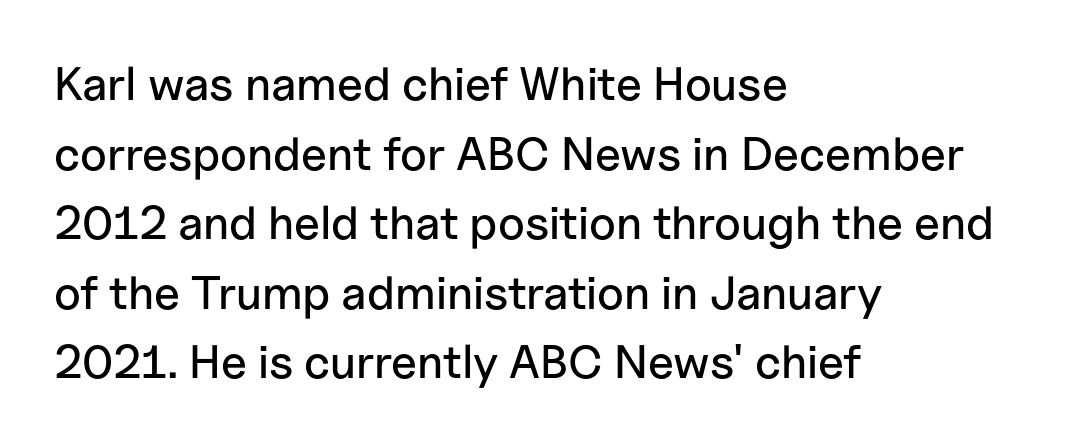
{"serif": "no", "italic": "no", "width": "normal", "stroke_contrast": "low", "x_height": "medium", "monospaced": "no", "underline": "no", "align": "left", "line_spacing": "normal", "line_spacing_ratio": 1.48, "letter_spacing": "normal", "letter_spacing_em": 0.0, "glyph_px": 47}
